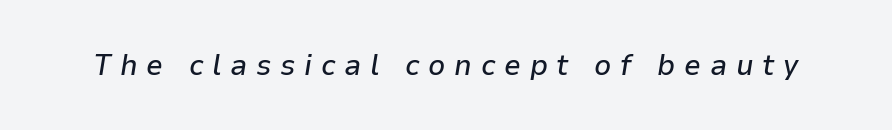
Q: Is the text italic (slanted)? A: Yes, it leans right by about 9 degrees.
Q: Is the text underlined? A: No.
Q: Is the spacing between letters normal or unusually wide? A: Unusually wide.
Q: Width (condensed, normal, or wide)? A: Normal.
Q: Stroke contrast? A: Low.
Q: x-height? A: Medium.
Q: Monospaced? A: No.
